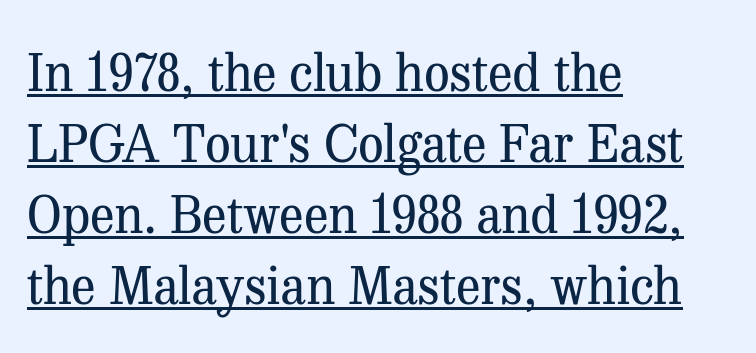
Q: Is the text bold? A: No.
Q: Is the text italic (slanted)? A: No, it is upright.
Q: Is the typeface a serif or a sans-serif typeface? A: Serif.
Q: Is the text underlined? A: Yes.
Q: How is the paragraph aligned? A: Left-aligned.
Q: Is the spacing between letters normal or unusually wide? A: Normal.
Q: Is the spacing between lines tight, normal or loose? A: Normal.
Q: Width (condensed, normal, or wide)? A: Normal.
Q: Stroke contrast? A: Medium.
Q: x-height? A: Medium.
Q: Monospaced? A: No.
